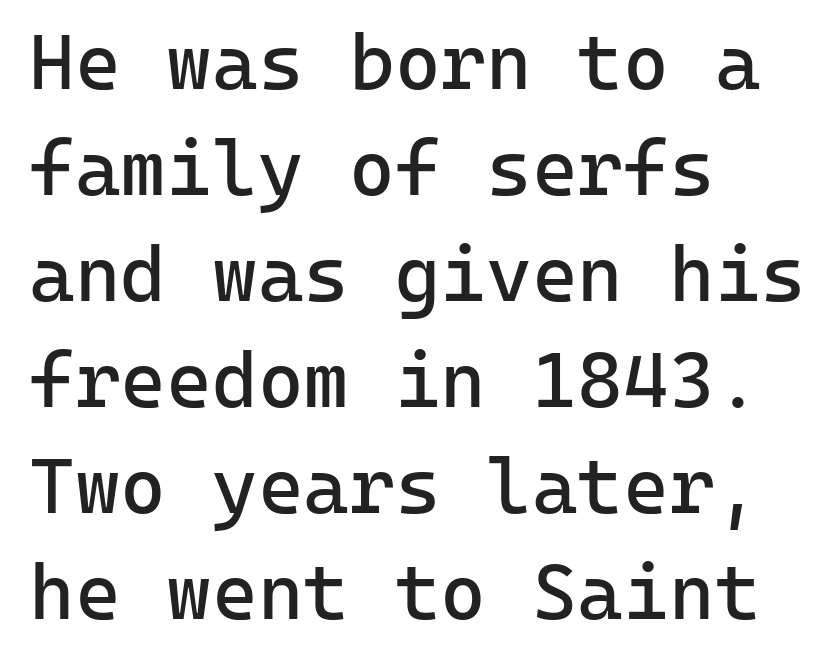
What kind of face is this? One without serifs — a sans. The strokes carry an ordinary text weight at most. Upright lettering throughout. Notice how descenders clear the ascenders below comfortably — that's standard leading.
